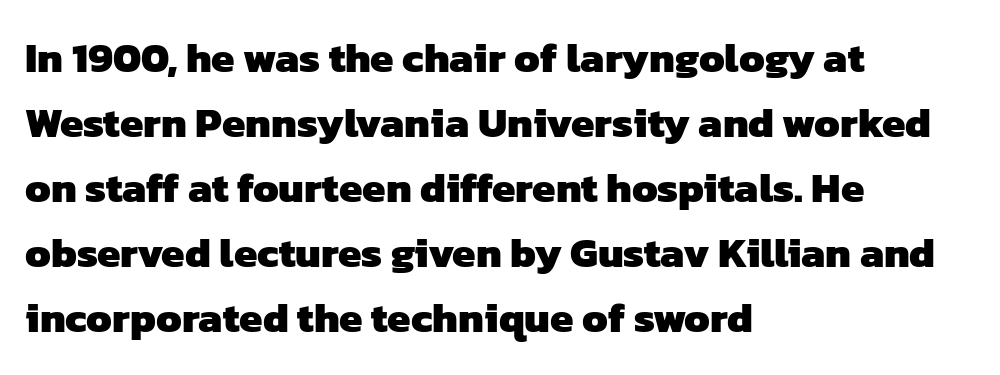
{"serif": "no", "bold": "yes", "weight": "heavy", "width": "normal", "stroke_contrast": "low", "x_height": "medium", "monospaced": "no", "underline": "no", "align": "left", "line_spacing": "normal", "line_spacing_ratio": 1.55, "letter_spacing": "normal", "letter_spacing_em": 0.0, "glyph_px": 42}
